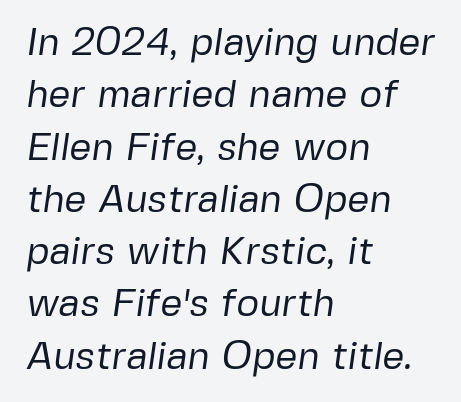
The passage shown is not bold in any degree. Nobody touched the tracking dial on this one. Leading matches the norm, producing a regular column. Font category for this specimen: sans-serif.
